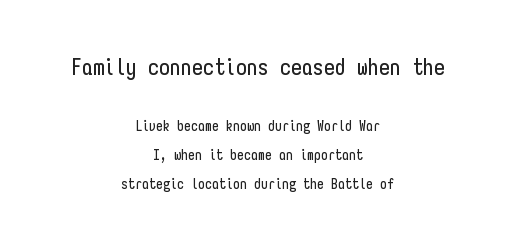
The image shows 22 px text type, upright; set centered, loose line spacing (2.09x), normal letter spacing, not underlined; the first (top) block is 1.57x larger.
